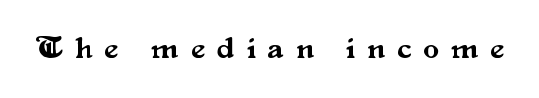
{"serif": "yes", "italic": "no", "width": "normal", "stroke_contrast": "medium", "x_height": "small", "monospaced": "no", "underline": "no", "letter_spacing": "wide", "letter_spacing_em": 0.38, "glyph_px": 32}
